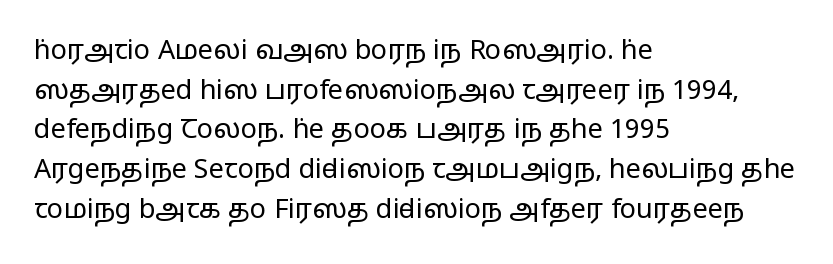
Notice how descenders clear the ascenders below comfortably — that's standard leading. Inter-character spacing is left at the font's built-in metrics. Bare-footed words on every line. The strokes are not fattened; the text isn't bold. A student would call this left alignment; a typographer would say flush left, rag right.
